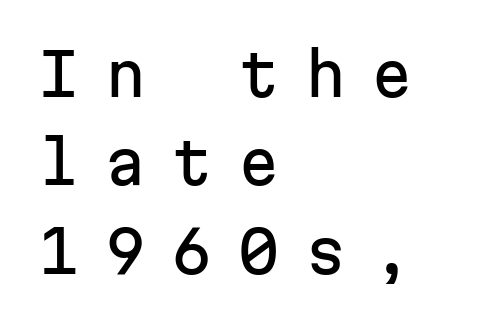
{"serif": "no", "italic": "no", "width": "normal", "stroke_contrast": "low", "x_height": "medium", "monospaced": "yes", "underline": "no", "align": "left", "line_spacing": "normal", "line_spacing_ratio": 1.5, "letter_spacing": "wide", "letter_spacing_em": 0.43, "glyph_px": 59}
